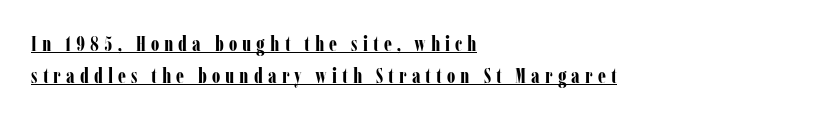
Students, this is bold: see how much ink each stroke carries. What's the leading like? Ordinary, nothing unusual. Does extra space separate the letters? Yes, quite a lot of it. Italic? Not at all — the glyphs are vertical. Which margin do the lines hug? The left one — the right edge is uneven.
